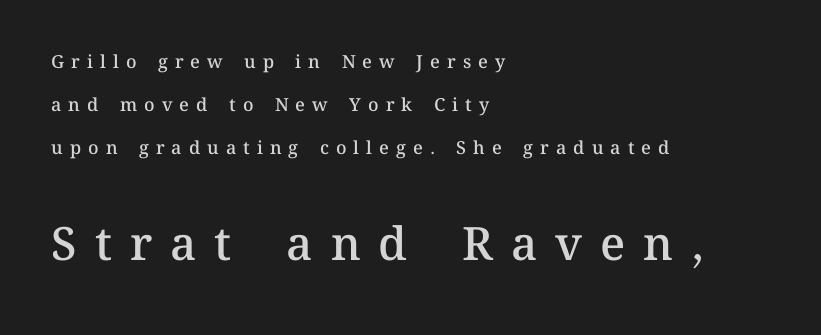
Q: Is the text bold? A: Semi-bold.
Q: Is the text italic (slanted)? A: No, it is upright.
Q: Is the text underlined? A: No.
Q: How is the paragraph aligned? A: Left-aligned.
Q: Is the spacing between letters normal or unusually wide? A: Unusually wide.
Q: Is the spacing between lines tight, normal or loose? A: Loose.
Q: Which block of text is set in a larger size, the first (top) or the second (bottom)? A: The second (bottom) one.
Q: Width (condensed, normal, or wide)? A: Normal.
Q: Stroke contrast? A: Medium.
Q: x-height? A: Medium.
Q: Monospaced? A: No.
